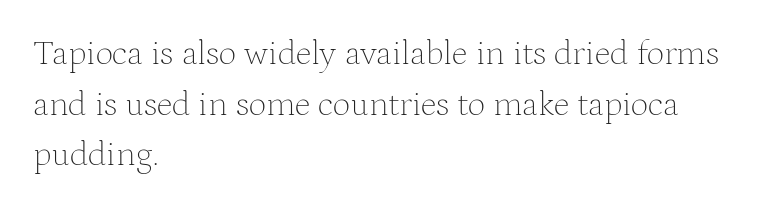
The image shows 35 px thin serif type, upright; set left-aligned, normal line spacing (1.45x), normal letter spacing, not underlined; medium stroke contrast and a medium x-height.
